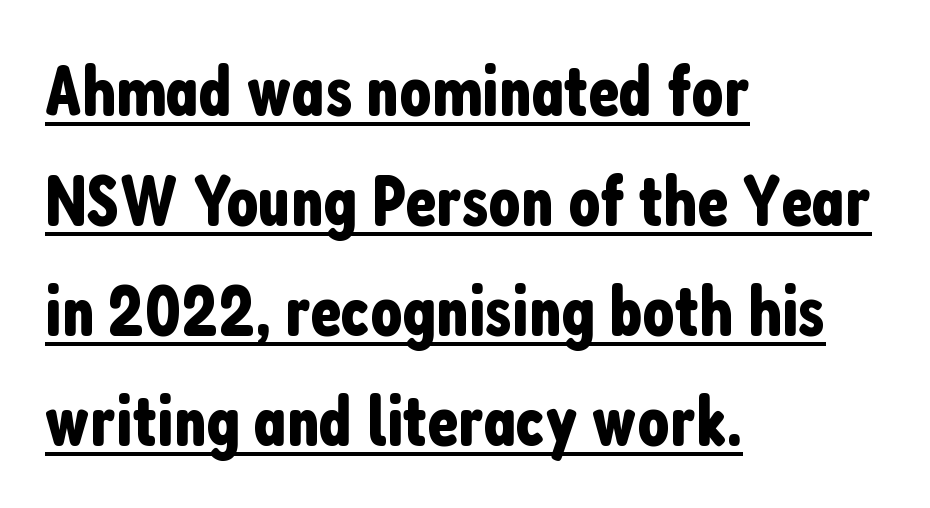
{"serif": "no", "italic": "no", "width": "condensed", "stroke_contrast": "low", "x_height": "medium", "monospaced": "no", "underline": "yes", "align": "left", "line_spacing": "normal", "line_spacing_ratio": 1.55, "letter_spacing": "normal", "letter_spacing_em": 0.0, "glyph_px": 71}
